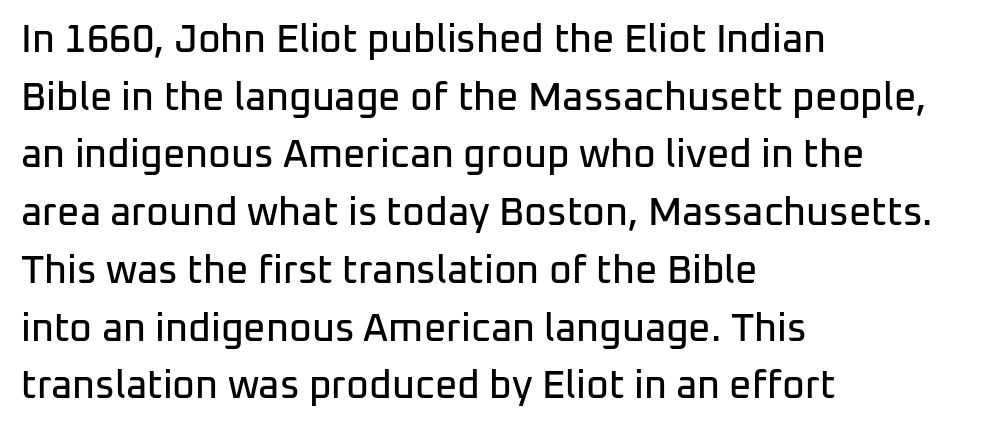
Glyph-to-glyph distance matches everyday printed text. Upright lettering throughout. Vertically, the passage feels balanced, rows spaced as you'd expect. Quick note: underline off. These lines are rendered in a variable-pitch font.
